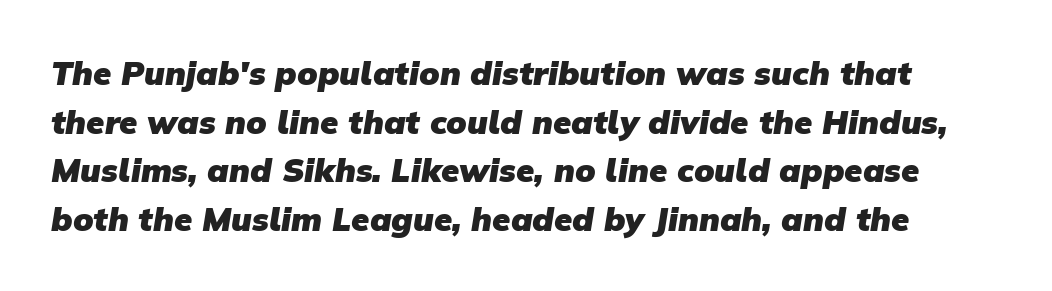
The lines sit at an ordinary, default distance from one another. Here the designer chose a conventional face with non-uniform glyph widths. The passage shown is emphatically bold. Letterform terminals end flat and unadorned throughout the passage. Any mark beneath the type? The region is blank.
